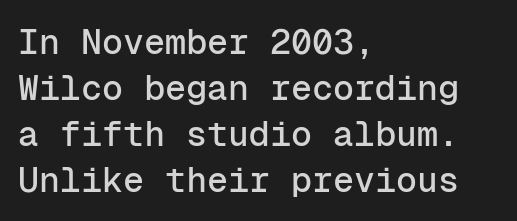
If you measured baseline to baseline, you'd find a middling distance. The letters march in equal steps, a hallmark of fixed-pitch type. Honestly, there is no underline to notice here at all. A roman cut, with each character standing at attention. Is this a sans? Yes — the strokes have no serifs.
